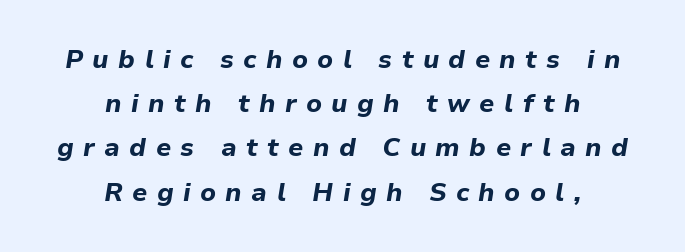
Q: Is the text bold? A: Yes.
Q: Is the text italic (slanted)? A: Yes, it leans right by about 9 degrees.
Q: Is the text underlined? A: No.
Q: How is the paragraph aligned? A: Centered.
Q: Is the spacing between letters normal or unusually wide? A: Unusually wide.
Q: Is the spacing between lines tight, normal or loose? A: Normal.
